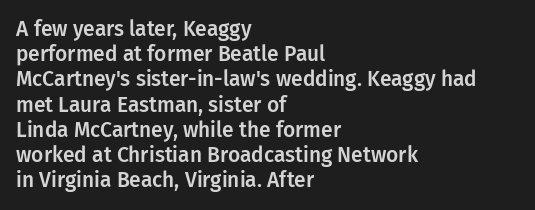
Q: Is the text italic (slanted)? A: No, it is upright.
Q: Is the text underlined? A: No.
Q: How is the paragraph aligned? A: Left-aligned.
Q: Is the spacing between letters normal or unusually wide? A: Normal.
